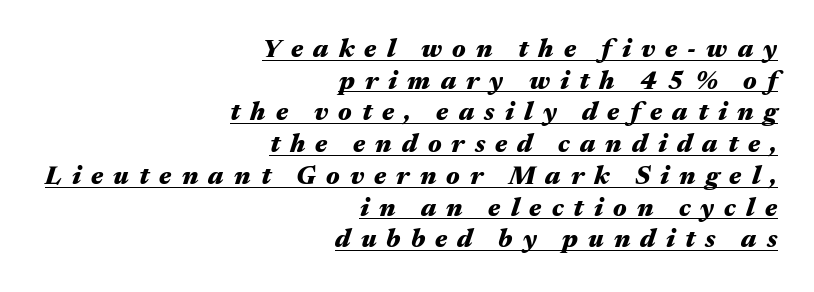
Q: Is the text bold? A: Yes.
Q: Is the text italic (slanted)? A: Yes, it leans right by about 17 degrees.
Q: Is the text underlined? A: Yes.
Q: How is the paragraph aligned? A: Right-aligned.
Q: Is the spacing between letters normal or unusually wide? A: Unusually wide.
